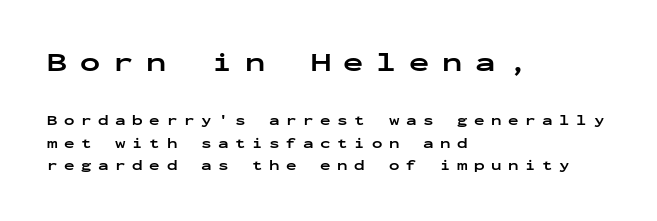
A dark, heavy texture on the line: the type is bold. The rendering anchors every line to the left-hand side. Caption: expanded tracking, letters set apart. Descenders are the only things crossing below the line. Caption: upper text group enlarged, lower text group reduced. Unlike italic type, these characters show no tilt at all.
